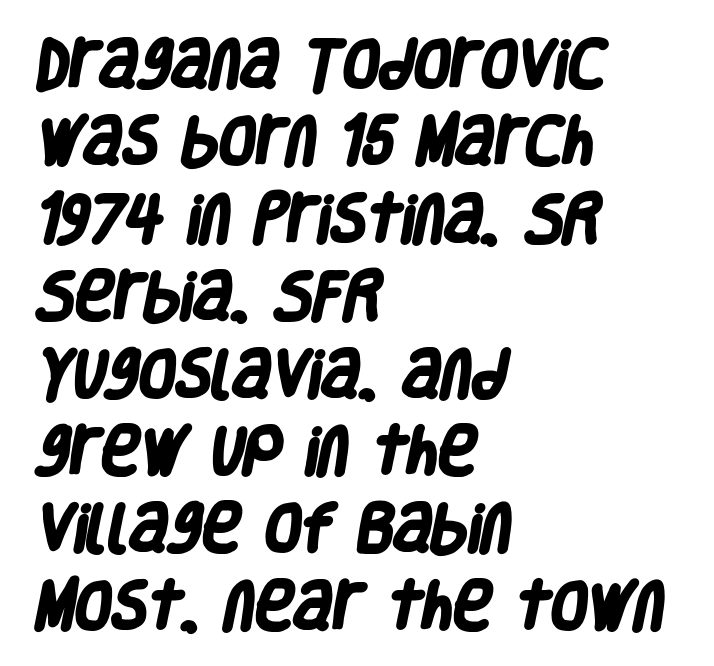
The image shows 53 px heavy, condensed sans-serif type; set left-aligned, normal line spacing (1.46x), normal letter spacing, not underlined; low stroke contrast and a large x-height.
